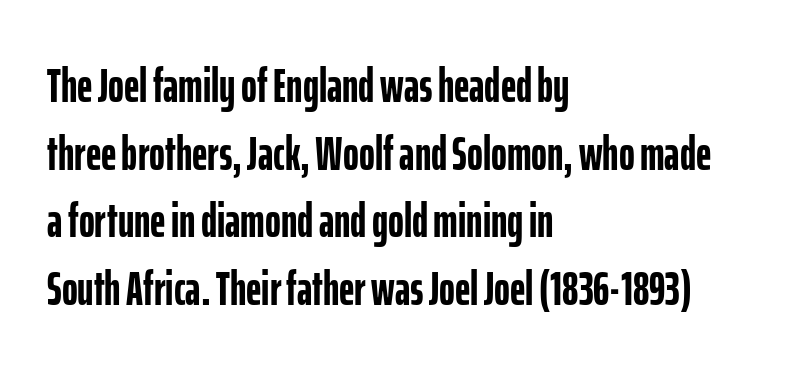
Q: Is the text bold? A: Yes.
Q: Is the text italic (slanted)? A: No, it is upright.
Q: Is the typeface a serif or a sans-serif typeface? A: Sans-serif.
Q: Is the text underlined? A: No.
Q: How is the paragraph aligned? A: Left-aligned.
Q: Is the spacing between letters normal or unusually wide? A: Normal.
Q: Is the spacing between lines tight, normal or loose? A: Normal.
Q: Width (condensed, normal, or wide)? A: Condensed.
Q: Stroke contrast? A: Low.
Q: x-height? A: Medium.
Q: Monospaced? A: No.
